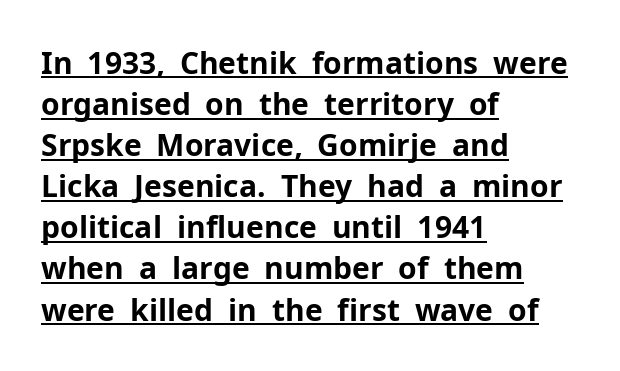
{"serif": "no", "italic": "no", "bold": "yes", "weight": "bold", "width": "normal", "stroke_contrast": "low", "x_height": "medium", "monospaced": "no", "underline": "yes", "align": "left", "line_spacing": "normal", "line_spacing_ratio": 1.37, "letter_spacing": "normal", "letter_spacing_em": 0.0, "glyph_px": 30}
